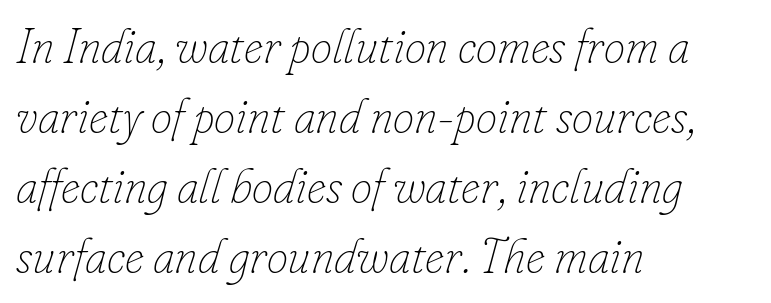
Q: Is the text bold? A: No.
Q: Is the text italic (slanted)? A: Yes, it leans right by about 16 degrees.
Q: Is the text underlined? A: No.
Q: How is the paragraph aligned? A: Left-aligned.
Q: Is the spacing between letters normal or unusually wide? A: Normal.
Q: Is the spacing between lines tight, normal or loose? A: Normal.
Q: Width (condensed, normal, or wide)? A: Normal.
Q: Stroke contrast? A: Low.
Q: x-height? A: Small.
Q: Monospaced? A: No.
